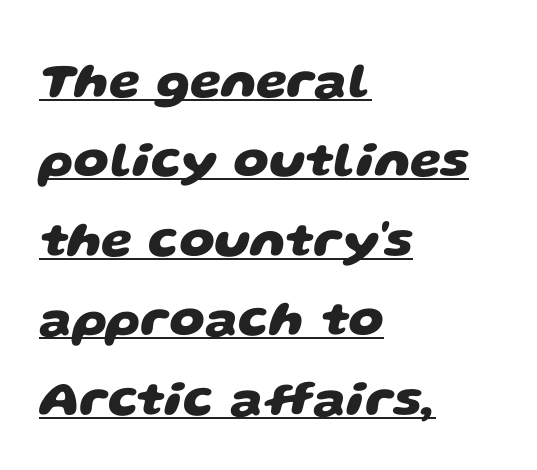
Q: Is the text bold? A: Yes.
Q: Is the typeface a serif or a sans-serif typeface? A: Sans-serif.
Q: Is the text underlined? A: Yes.
Q: How is the paragraph aligned? A: Left-aligned.
Q: Is the spacing between letters normal or unusually wide? A: Normal.
Q: Is the spacing between lines tight, normal or loose? A: Normal.
Q: Width (condensed, normal, or wide)? A: Wide.
Q: Stroke contrast? A: Low.
Q: x-height? A: Large.
Q: Monospaced? A: No.
